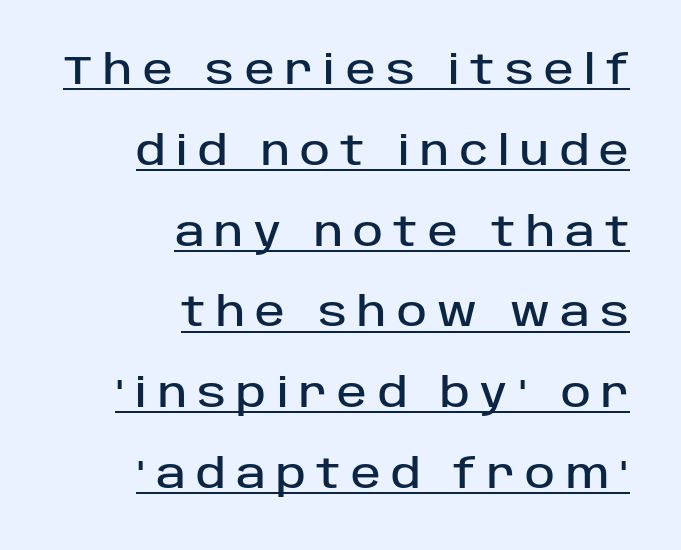
Q: Is the text italic (slanted)? A: No, it is upright.
Q: Is the typeface a serif or a sans-serif typeface? A: Sans-serif.
Q: Is the text underlined? A: Yes.
Q: How is the paragraph aligned? A: Right-aligned.
Q: Is the spacing between letters normal or unusually wide? A: Unusually wide.
Q: Is the spacing between lines tight, normal or loose? A: Loose.
Q: Width (condensed, normal, or wide)? A: Normal.
Q: Stroke contrast? A: Low.
Q: x-height? A: Large.
Q: Monospaced? A: No.
